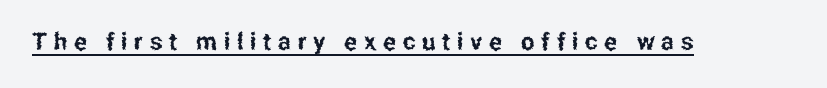
The image shows 24 px text type, upright; set unusually wide letter spacing (+0.28 em), underlined.
